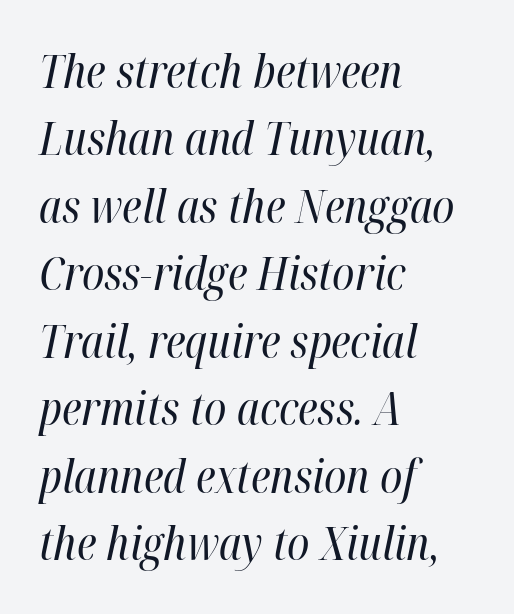
{"italic": "yes", "lean": "right", "slant_degrees": 12, "bold": "no", "weight": "regular", "width": "condensed", "stroke_contrast": "high", "x_height": "medium", "monospaced": "no", "underline": "no", "align": "left", "line_spacing": "normal", "line_spacing_ratio": 1.5, "letter_spacing": "normal", "letter_spacing_em": 0.0, "glyph_px": 45}
